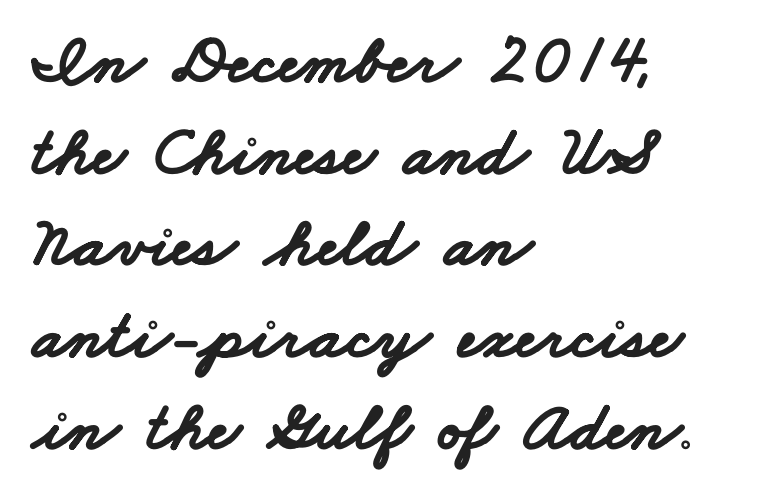
Q: Is the text bold? A: Yes.
Q: Is the typeface a serif or a sans-serif typeface? A: Sans-serif.
Q: Is the text underlined? A: No.
Q: How is the paragraph aligned? A: Left-aligned.
Q: Is the spacing between letters normal or unusually wide? A: Normal.
Q: Is the spacing between lines tight, normal or loose? A: Normal.
Q: Width (condensed, normal, or wide)? A: Wide.
Q: Stroke contrast? A: Low.
Q: x-height? A: Small.
Q: Monospaced? A: No.
